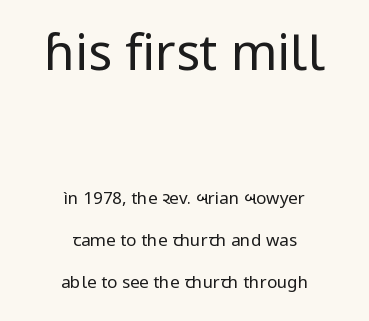
{"serif": "no", "italic": "no", "bold": "no", "weight": "regular", "width": "normal", "stroke_contrast": "low", "x_height": "medium", "monospaced": "no", "underline": "no", "align": "center", "line_spacing": "loose", "line_spacing_ratio": 2.47, "letter_spacing": "normal", "letter_spacing_em": 0.0, "larger_block": "first", "size_ratio": 2.94, "glyph_px": 50}
